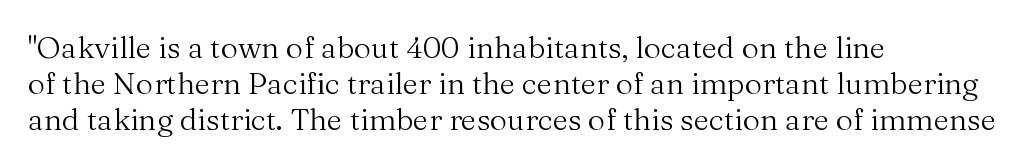
{"serif": "yes", "italic": "no", "bold": "no", "weight": "regular", "width": "normal", "stroke_contrast": "medium", "x_height": "medium", "monospaced": "no", "underline": "no", "align": "left", "line_spacing_ratio": 1.2, "letter_spacing": "normal", "letter_spacing_em": 0.0, "glyph_px": 30}
